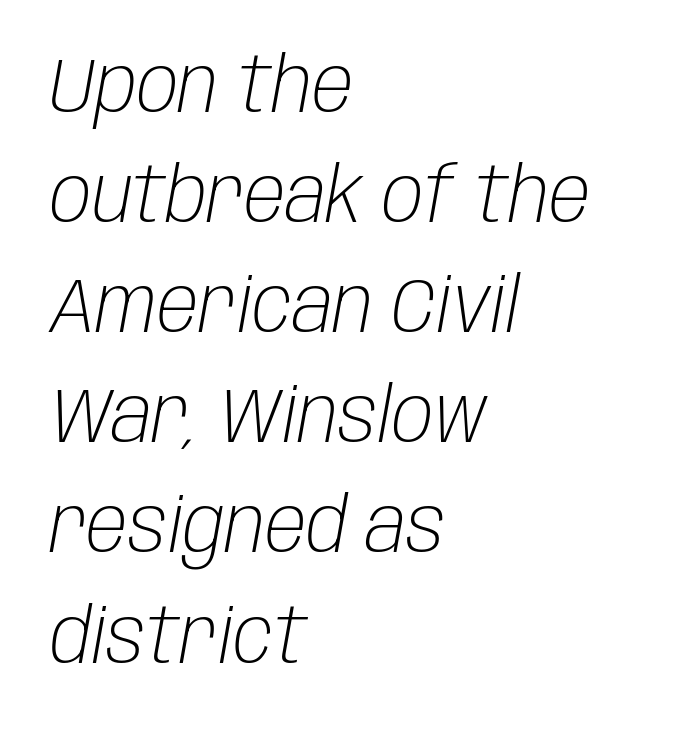
Q: Is the text bold? A: No.
Q: Is the text italic (slanted)? A: Yes, it leans right by about 10 degrees.
Q: Is the text underlined? A: No.
Q: How is the paragraph aligned? A: Left-aligned.
Q: Is the spacing between letters normal or unusually wide? A: Normal.
Q: Is the spacing between lines tight, normal or loose? A: Normal.
Q: Width (condensed, normal, or wide)? A: Condensed.
Q: Stroke contrast? A: Low.
Q: x-height? A: Large.
Q: Monospaced? A: No.
